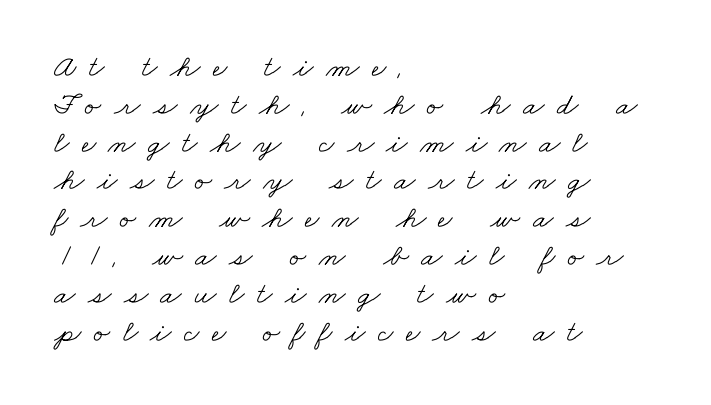
Q: Is the text bold? A: No.
Q: Is the typeface a serif or a sans-serif typeface? A: Serif.
Q: Is the text underlined? A: No.
Q: How is the paragraph aligned? A: Left-aligned.
Q: Is the spacing between letters normal or unusually wide? A: Unusually wide.
Q: Width (condensed, normal, or wide)? A: Wide.
Q: Stroke contrast? A: Low.
Q: x-height? A: Small.
Q: Monospaced? A: No.
